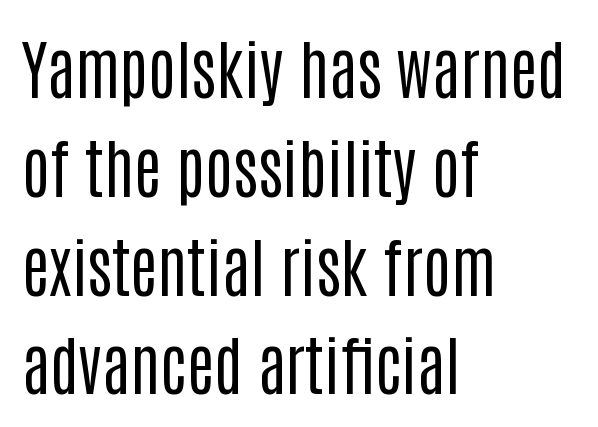
The image shows 65 px regular-weight, condensed sans-serif type, upright; set left-aligned, normal line spacing (1.52x), normal letter spacing, not underlined; low stroke contrast and a large x-height.
